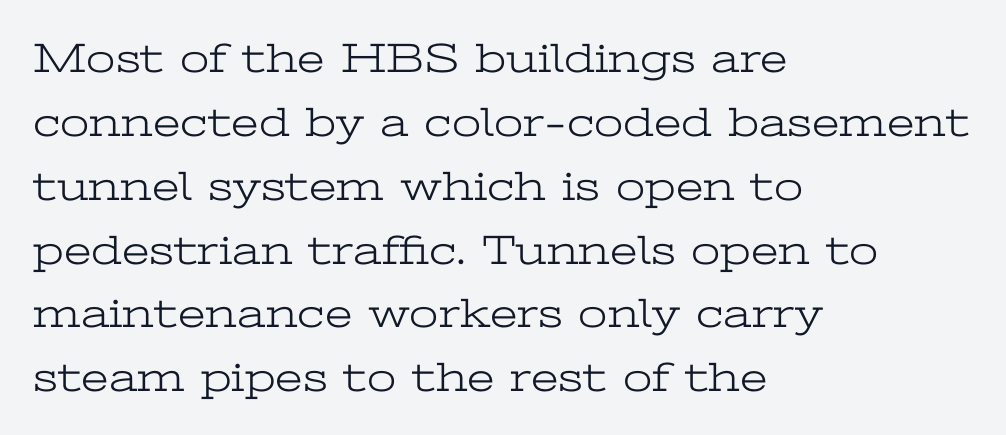
The image shows 42 px light, wide serif type, upright; set left-aligned, normal line spacing (1.52x), normal letter spacing, not underlined; low stroke contrast and a medium x-height.
